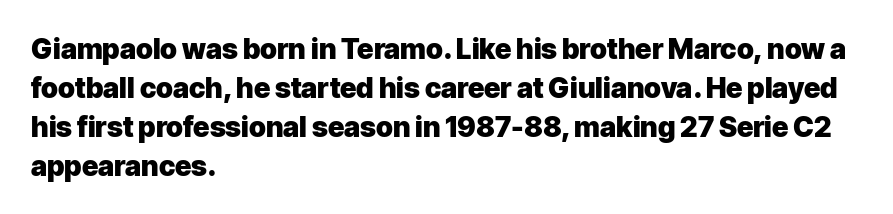
Q: Is the text bold? A: Yes.
Q: Is the text italic (slanted)? A: No, it is upright.
Q: Is the typeface a serif or a sans-serif typeface? A: Sans-serif.
Q: Is the text underlined? A: No.
Q: How is the paragraph aligned? A: Left-aligned.
Q: Is the spacing between letters normal or unusually wide? A: Normal.
Q: Is the spacing between lines tight, normal or loose? A: Normal.
Q: Width (condensed, normal, or wide)? A: Normal.
Q: Stroke contrast? A: Low.
Q: x-height? A: Medium.
Q: Monospaced? A: No.
